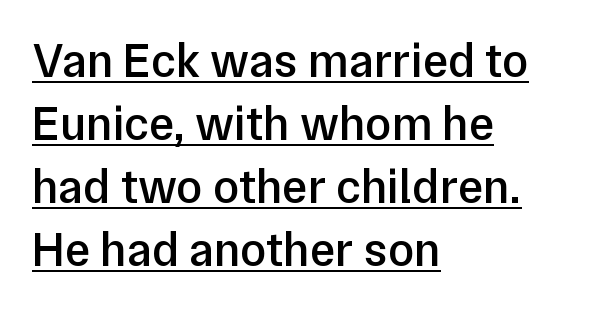
{"serif": "no", "italic": "no", "bold": "semi", "weight": "semibold", "width": "normal", "stroke_contrast": "low", "x_height": "medium", "monospaced": "no", "underline": "yes", "align": "left", "line_spacing": "normal", "line_spacing_ratio": 1.31, "letter_spacing": "normal", "letter_spacing_em": 0.0, "glyph_px": 48}
